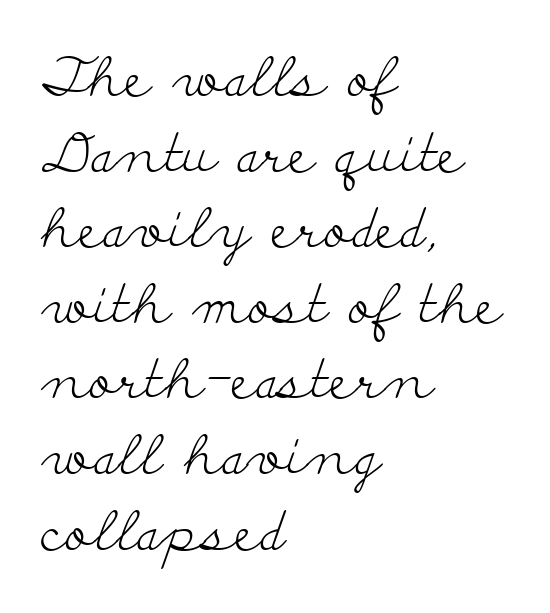
The image shows 54 px light, wide serif type; set left-aligned, normal line spacing (1.4x), normal letter spacing, not underlined; low stroke contrast and a small x-height.
